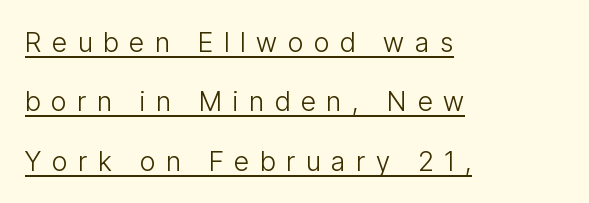
Leftover space on each line is placed entirely after the last word. Ascenders rise straight up at ninety degrees. Look at the tracking — it's clearly loosened, letters drifting apart. Is this a heavy cut? Hardly; it is regular or lighter. Quick note: underline on. These lines stand farther apart than default settings would place them.
